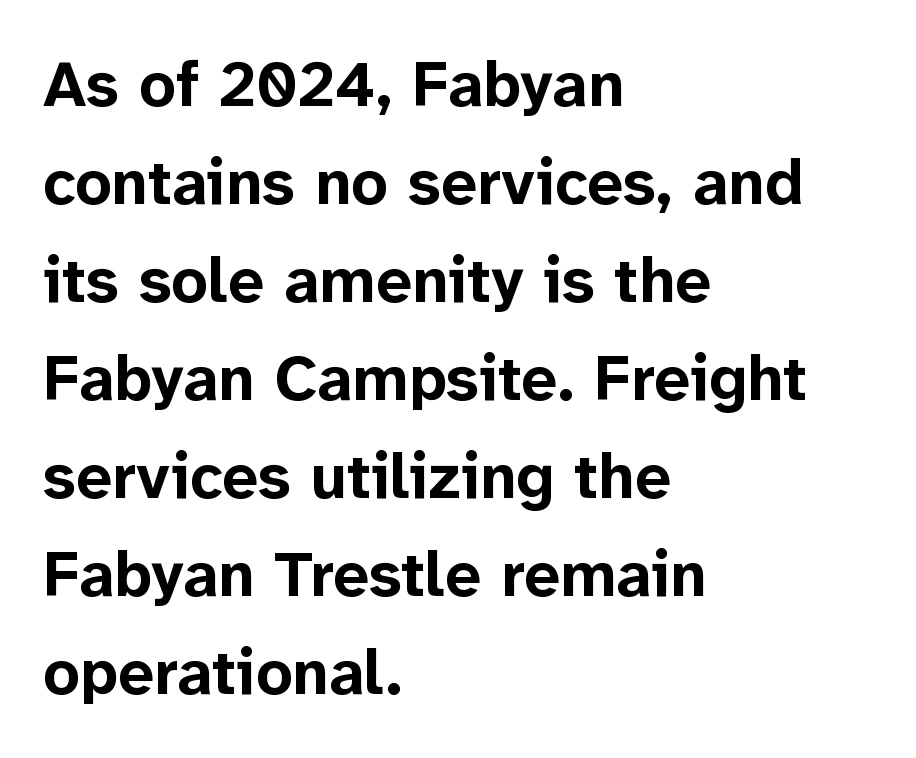
{"serif": "no", "italic": "no", "bold": "yes", "weight": "bold", "width": "normal", "stroke_contrast": "low", "x_height": "medium", "monospaced": "no", "underline": "no", "align": "left", "line_spacing": "normal", "line_spacing_ratio": 1.53, "letter_spacing": "normal", "letter_spacing_em": 0.0, "glyph_px": 64}
